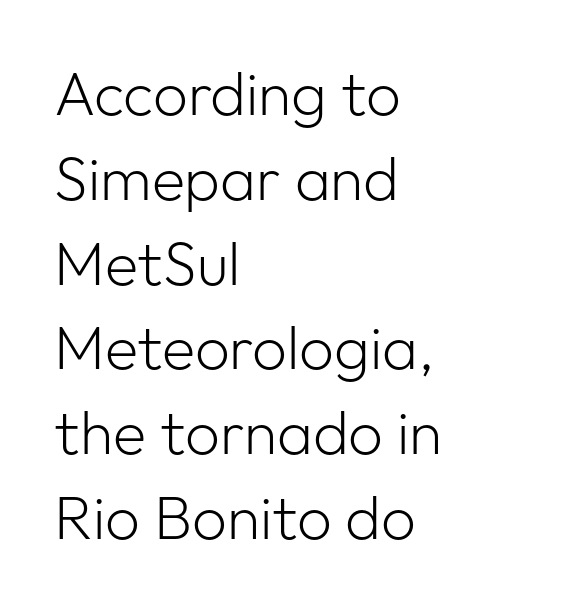
{"serif": "no", "italic": "no", "bold": "no", "weight": "light", "width": "normal", "stroke_contrast": "low", "x_height": "medium", "monospaced": "no", "underline": "no", "align": "left", "line_spacing": "normal", "line_spacing_ratio": 1.39, "letter_spacing": "normal", "letter_spacing_em": 0.0, "glyph_px": 61}
